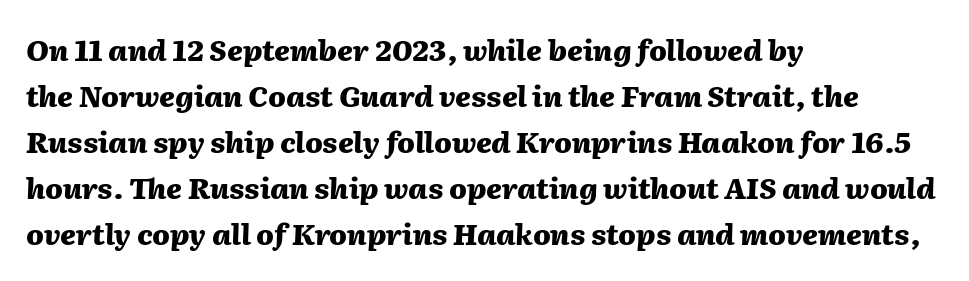
Q: Is the text bold? A: Yes.
Q: Is the text italic (slanted)? A: Yes, it leans right by about 2 degrees.
Q: Is the text underlined? A: No.
Q: How is the paragraph aligned? A: Left-aligned.
Q: Is the spacing between letters normal or unusually wide? A: Normal.
Q: Is the spacing between lines tight, normal or loose? A: Normal.
Q: Width (condensed, normal, or wide)? A: Normal.
Q: Stroke contrast? A: Medium.
Q: x-height? A: Medium.
Q: Monospaced? A: No.
